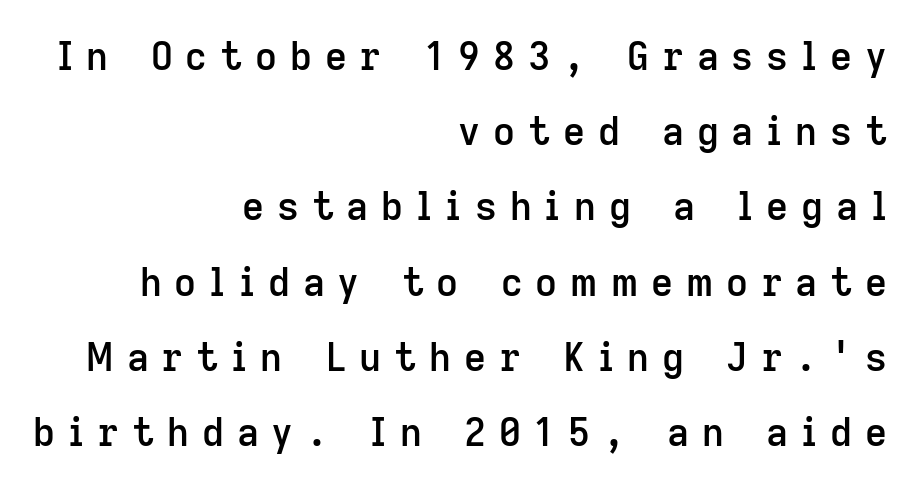
The image shows 38 px semibold sans-serif type, upright; set right-aligned, loose line spacing (1.98x), unusually wide letter spacing (+0.34 em), not underlined; low stroke contrast and a medium x-height.
